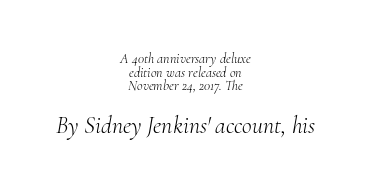
{"italic": "yes", "lean": "right", "slant_degrees": 10, "bold": "no", "underline": "no", "align": "center", "line_spacing": "tight", "line_spacing_ratio": 0.98, "letter_spacing": "normal", "letter_spacing_em": 0.0, "larger_block": "second", "size_ratio": 1.71, "glyph_px": 24}
